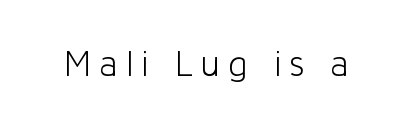
Q: Is the text bold? A: No.
Q: Is the text italic (slanted)? A: No, it is upright.
Q: Is the typeface a serif or a sans-serif typeface? A: Sans-serif.
Q: Is the text underlined? A: No.
Q: Is the spacing between letters normal or unusually wide? A: Unusually wide.
Q: Width (condensed, normal, or wide)? A: Normal.
Q: Stroke contrast? A: Low.
Q: x-height? A: Medium.
Q: Monospaced? A: No.
